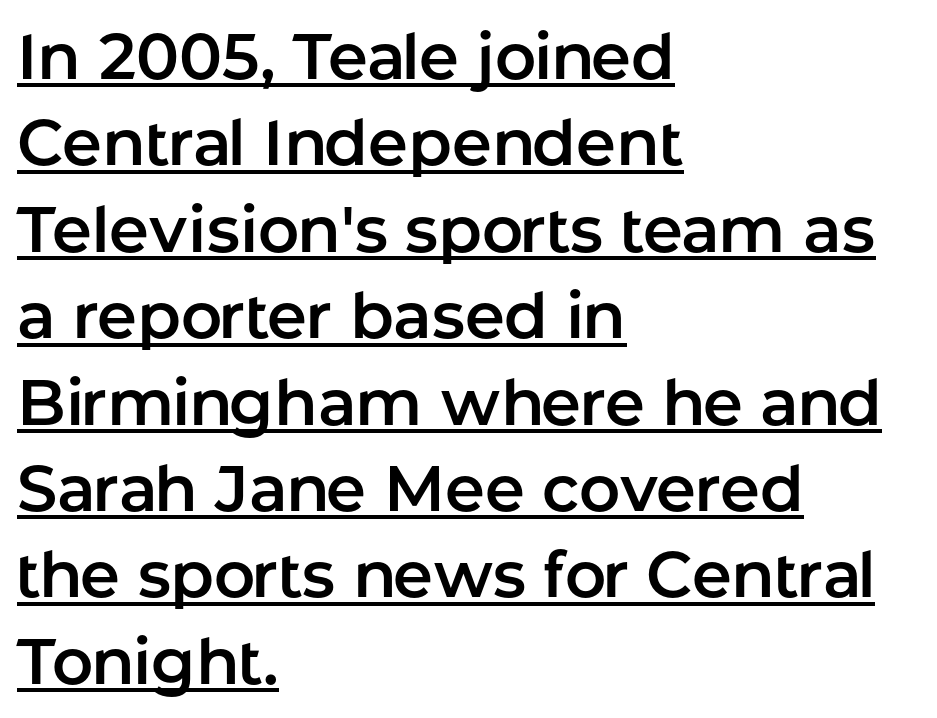
This rendering employs a face without finishing strokes, i.e., a sans-serif. Like a heading marked for emphasis, these lines bear an underscore. Posture: vertical. The passage shown is typed in a proportional face where columns would drift.
